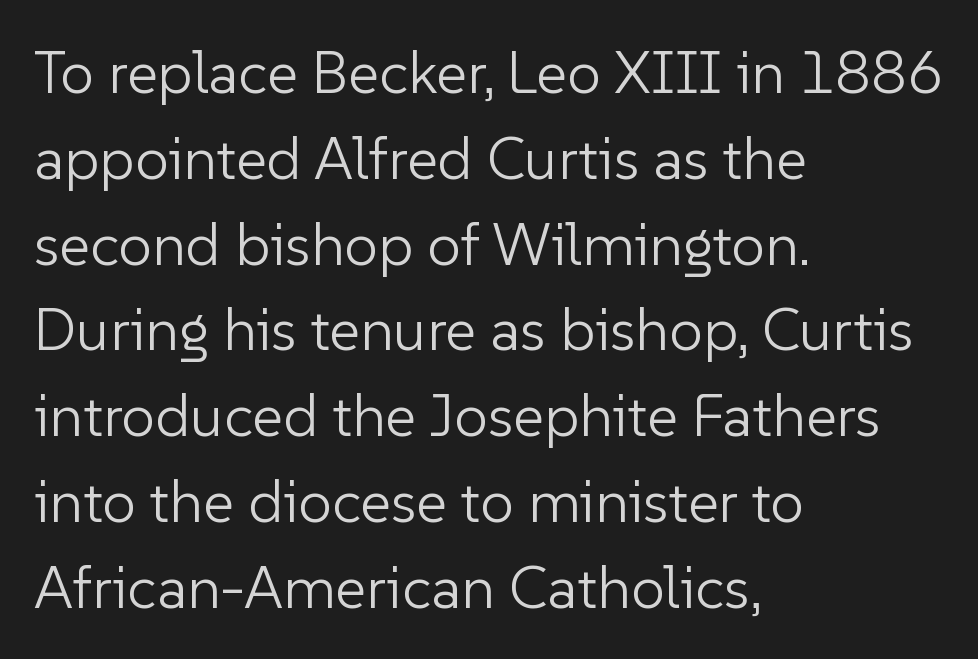
The image shows 60 px light sans-serif type, upright; set left-aligned, normal line spacing (1.43x), normal letter spacing, not underlined; low stroke contrast and a medium x-height.
